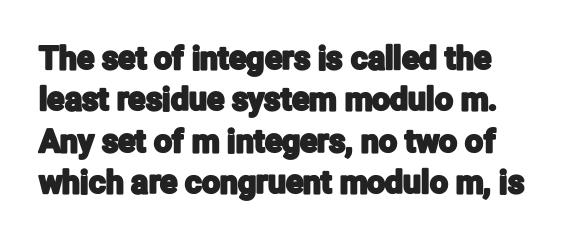
{"serif": "no", "italic": "no", "width": "condensed", "stroke_contrast": "low", "x_height": "medium", "monospaced": "no", "underline": "no", "line_spacing": "normal", "line_spacing_ratio": 1.29, "letter_spacing": "normal", "letter_spacing_em": 0.0, "glyph_px": 32}
